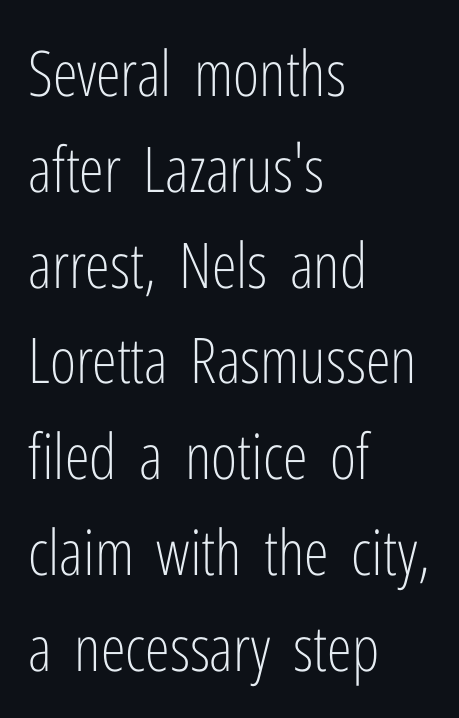
{"serif": "no", "italic": "no", "bold": "no", "weight": "light", "width": "condensed", "stroke_contrast": "low", "x_height": "medium", "monospaced": "no", "underline": "no", "align": "left", "line_spacing": "normal", "line_spacing_ratio": 1.52, "letter_spacing": "normal", "letter_spacing_em": 0.0, "glyph_px": 63}
